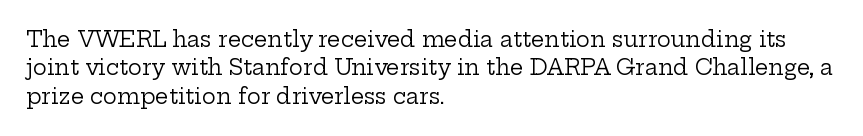
Evenly set lines give the paragraph a standard silhouette. Students, note that the glyphs here touch the page at normal intervals. In terms of posture, this sample is upright. Typeset ragged right — the left edge is the straight one.
